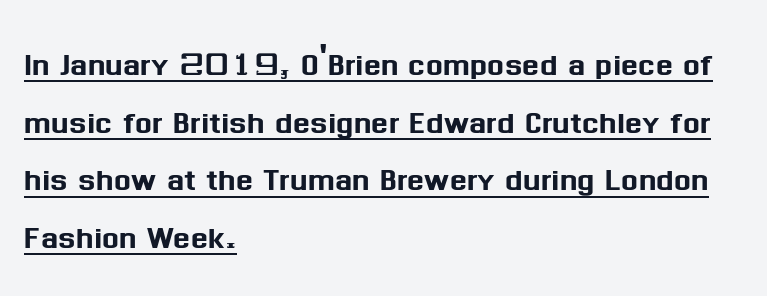
{"serif": "no", "italic": "no", "width": "normal", "stroke_contrast": "medium", "x_height": "medium", "monospaced": "no", "underline": "yes", "align": "left", "line_spacing": "normal", "line_spacing_ratio": 1.44, "letter_spacing": "normal", "letter_spacing_em": 0.0, "glyph_px": 40}
